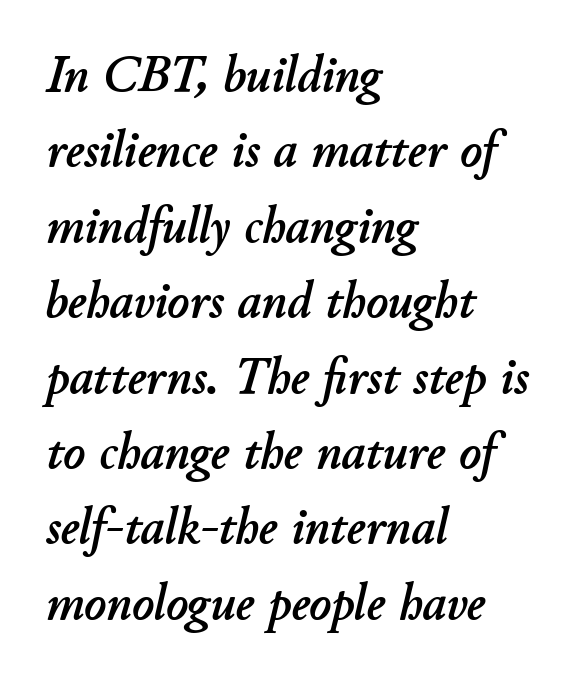
Q: Is the text italic (slanted)? A: Yes, it leans right by about 11 degrees.
Q: Is the text underlined? A: No.
Q: How is the paragraph aligned? A: Left-aligned.
Q: Is the spacing between letters normal or unusually wide? A: Normal.
Q: Is the spacing between lines tight, normal or loose? A: Normal.
Q: Width (condensed, normal, or wide)? A: Normal.
Q: Stroke contrast? A: Low.
Q: x-height? A: Small.
Q: Monospaced? A: No.
